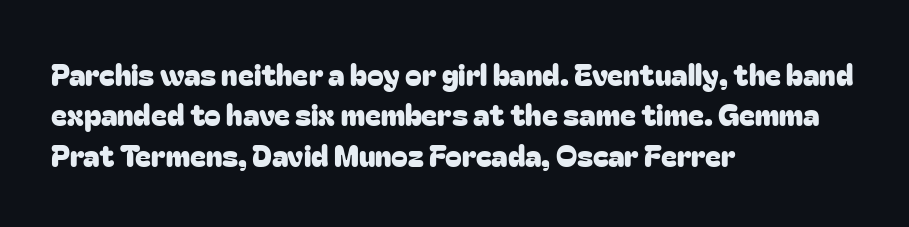
{"serif": "no", "italic": "no", "width": "normal", "stroke_contrast": "low", "x_height": "medium", "monospaced": "no", "underline": "no", "align": "left", "line_spacing": "normal", "line_spacing_ratio": 1.35, "letter_spacing": "normal", "letter_spacing_em": 0.0, "glyph_px": 30}
